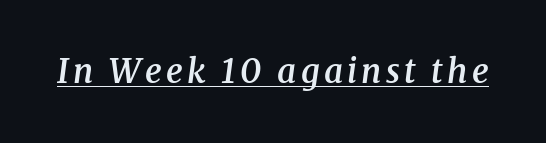
Q: Is the text bold? A: Semi-bold.
Q: Is the text italic (slanted)? A: Yes, it leans right by about 8 degrees.
Q: Is the typeface a serif or a sans-serif typeface? A: Serif.
Q: Is the text underlined? A: Yes.
Q: Width (condensed, normal, or wide)? A: Normal.
Q: Stroke contrast? A: Medium.
Q: x-height? A: Medium.
Q: Monospaced? A: No.
